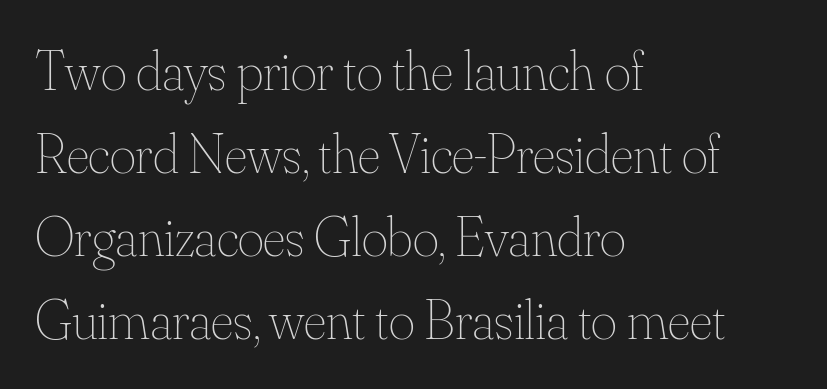
{"italic": "no", "bold": "no", "weight": "thin", "width": "normal", "stroke_contrast": "medium", "x_height": "small", "monospaced": "no", "underline": "no", "align": "left", "line_spacing": "normal", "line_spacing_ratio": 1.48, "letter_spacing": "normal", "letter_spacing_em": 0.0, "glyph_px": 56}
